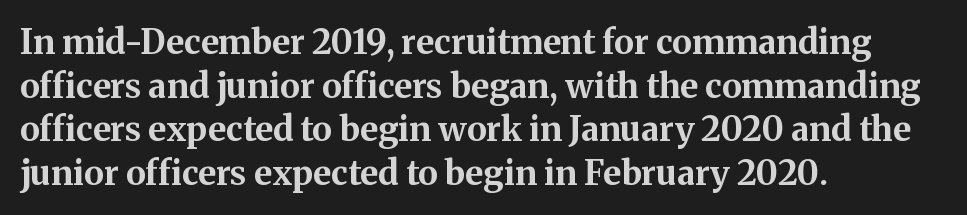
The image shows 34 px bold serif type, upright; set left-aligned, normal line spacing (1.28x), normal letter spacing, not underlined; medium stroke contrast and a medium x-height.
